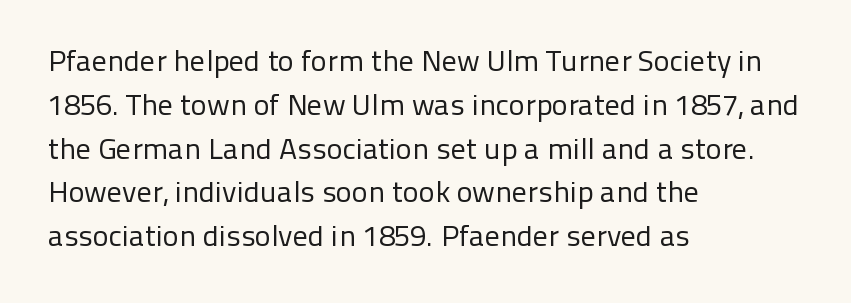
Q: Is the text bold? A: No.
Q: Is the text italic (slanted)? A: No, it is upright.
Q: Is the typeface a serif or a sans-serif typeface? A: Sans-serif.
Q: Is the text underlined? A: No.
Q: How is the paragraph aligned? A: Left-aligned.
Q: Is the spacing between letters normal or unusually wide? A: Normal.
Q: Is the spacing between lines tight, normal or loose? A: Normal.
Q: Width (condensed, normal, or wide)? A: Normal.
Q: Stroke contrast? A: Low.
Q: x-height? A: Medium.
Q: Monospaced? A: No.
